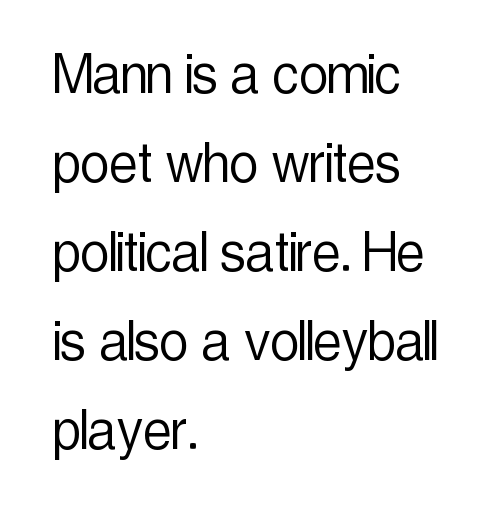
The image shows 64 px light, condensed sans-serif type, upright; set left-aligned, normal line spacing (1.39x), normal letter spacing, not underlined; a medium x-height.
